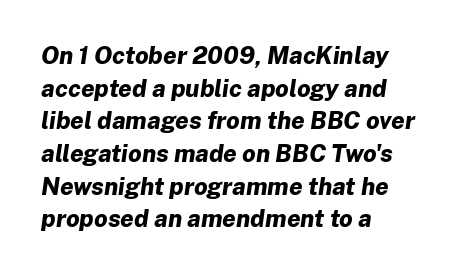
Q: Is the text bold? A: Yes.
Q: Is the text italic (slanted)? A: Yes, it leans right by about 8 degrees.
Q: Is the text underlined? A: No.
Q: How is the paragraph aligned? A: Left-aligned.
Q: Is the spacing between letters normal or unusually wide? A: Normal.
Q: Is the spacing between lines tight, normal or loose? A: Normal.
